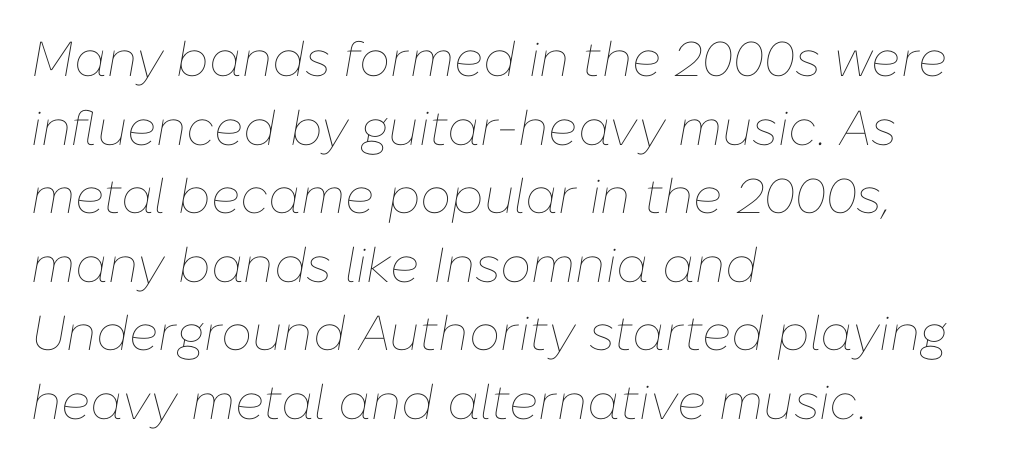
{"italic": "yes", "lean": "right", "slant_degrees": 10, "bold": "no", "weight": "thin", "width": "normal", "stroke_contrast": "low", "x_height": "medium", "monospaced": "no", "underline": "no", "align": "left", "line_spacing": "normal", "line_spacing_ratio": 1.4, "letter_spacing": "normal", "letter_spacing_em": 0.0, "glyph_px": 49}
